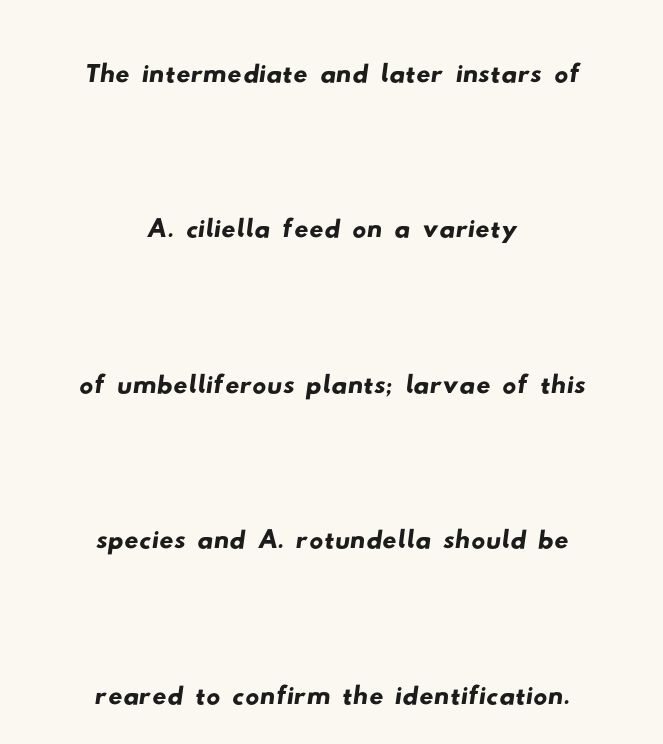
The image shows 70 px wide sans-serif type; set centered, loose line spacing (2.22x), normal letter spacing, not underlined; low stroke contrast and a small x-height.
